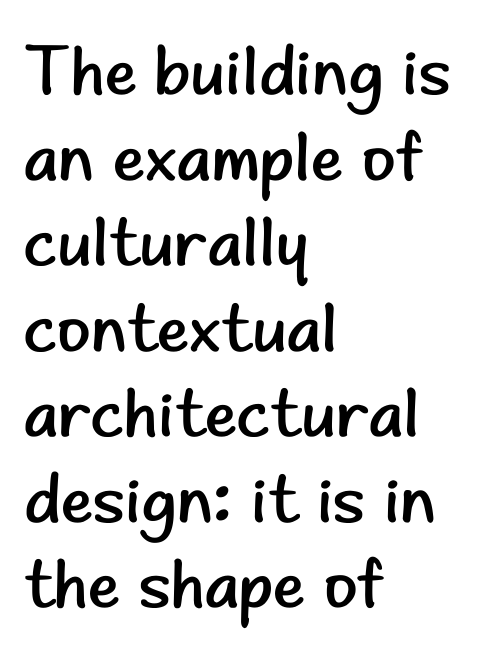
Q: Is the text bold? A: No.
Q: Is the text italic (slanted)? A: No, it is upright.
Q: Is the typeface a serif or a sans-serif typeface? A: Sans-serif.
Q: Is the text underlined? A: No.
Q: How is the paragraph aligned? A: Left-aligned.
Q: Is the spacing between letters normal or unusually wide? A: Normal.
Q: Width (condensed, normal, or wide)? A: Normal.
Q: Stroke contrast? A: Low.
Q: x-height? A: Small.
Q: Monospaced? A: No.
